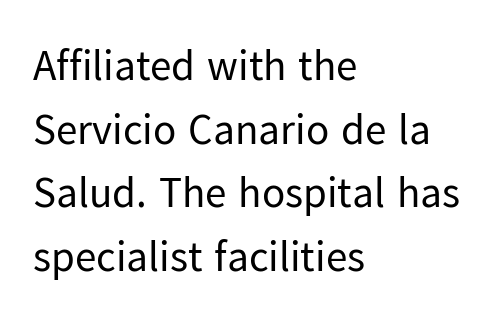
{"serif": "no", "italic": "no", "bold": "no", "weight": "regular", "width": "normal", "stroke_contrast": "low", "x_height": "medium", "monospaced": "no", "underline": "no", "align": "left", "line_spacing": "normal", "line_spacing_ratio": 1.48, "letter_spacing": "normal", "letter_spacing_em": 0.0, "glyph_px": 43}
